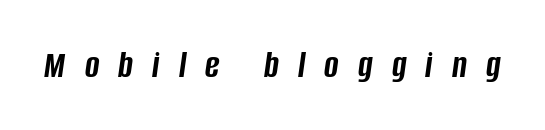
{"italic": "yes", "lean": "right", "slant_degrees": 8, "bold": "yes", "weight": "semibold", "width": "condensed", "stroke_contrast": "low", "x_height": "large", "monospaced": "no", "underline": "no", "letter_spacing": "wide", "letter_spacing_em": 0.49, "glyph_px": 39}
